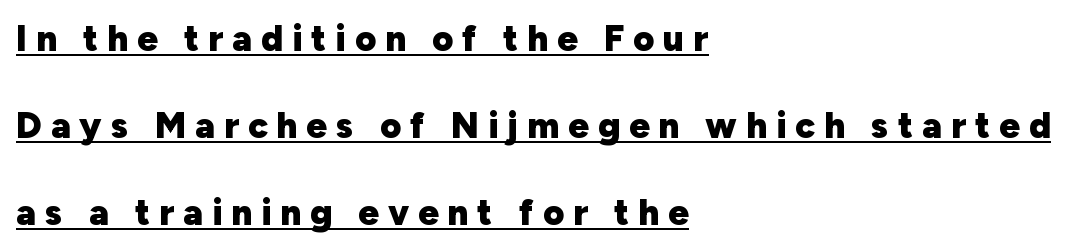
{"serif": "no", "italic": "no", "bold": "yes", "weight": "heavy", "width": "normal", "stroke_contrast": "low", "x_height": "medium", "monospaced": "no", "underline": "yes", "align": "left", "line_spacing": "loose", "line_spacing_ratio": 2.42, "letter_spacing": "wide", "letter_spacing_em": 0.25, "glyph_px": 36}
